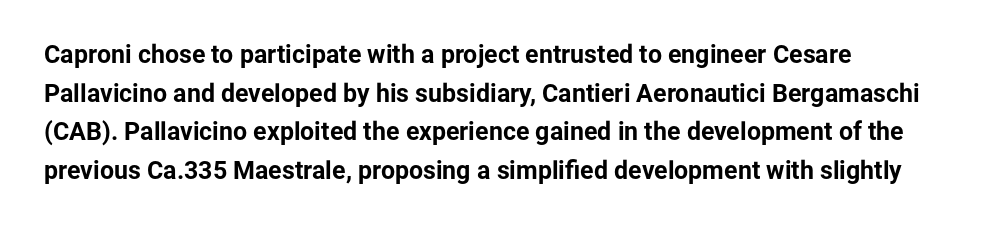
{"italic": "no", "bold": "yes", "underline": "no", "align": "left", "line_spacing": "normal", "line_spacing_ratio": 1.55, "letter_spacing": "normal", "letter_spacing_em": 0.0, "glyph_px": 25}
